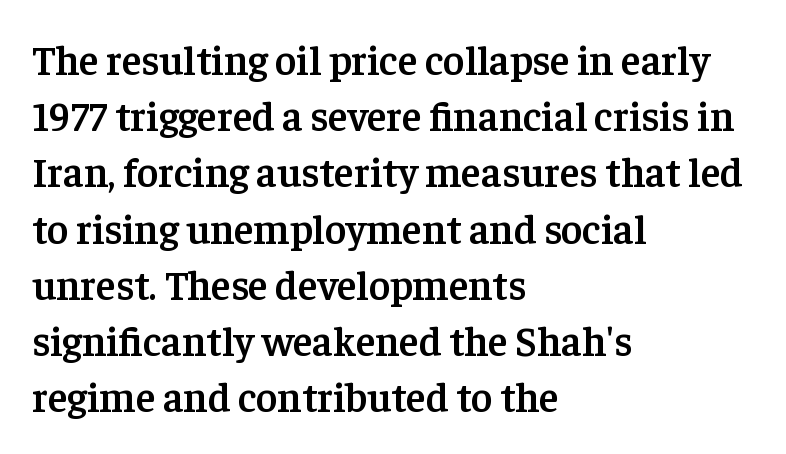
Classification — serif. Stems and bowls a touch heavier than normal — semibold. A typesetter would call this proportional, since set widths differ per character. All the whitespace from short lines collects on the right. Standard letterfit; no display-style spreading of the glyphs. Bare-footed words on every line.
